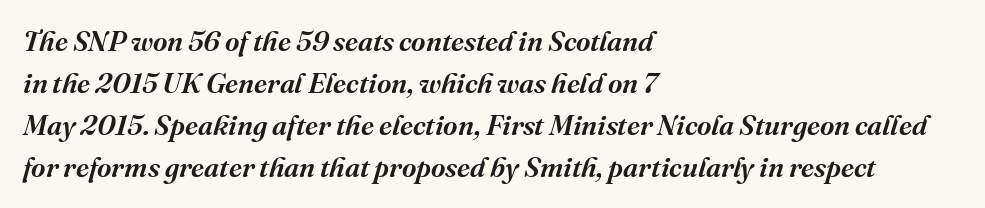
Q: Is the text italic (slanted)? A: Yes, it leans right by about 16 degrees.
Q: Is the typeface a serif or a sans-serif typeface? A: Serif.
Q: Is the text underlined? A: No.
Q: How is the paragraph aligned? A: Left-aligned.
Q: Is the spacing between letters normal or unusually wide? A: Normal.
Q: Is the spacing between lines tight, normal or loose? A: Normal.
Q: Width (condensed, normal, or wide)? A: Normal.
Q: Stroke contrast? A: Medium.
Q: x-height? A: Medium.
Q: Monospaced? A: No.
